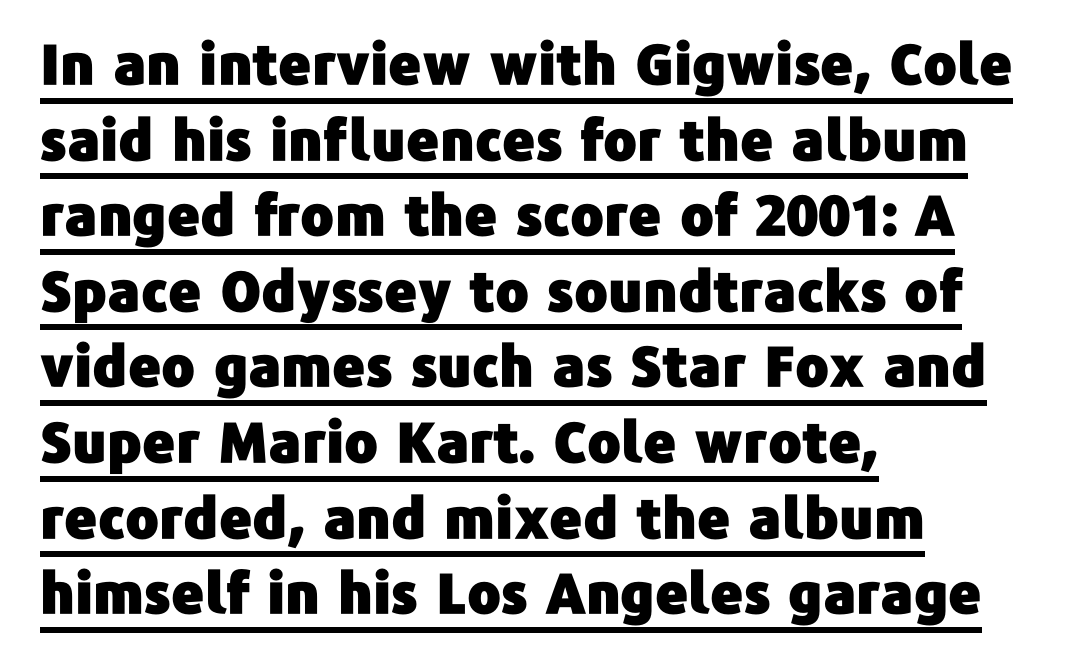
The image shows 56 px sans-serif type, upright; set left-aligned, normal line spacing (1.35x), normal letter spacing, underlined; low stroke contrast and a medium x-height.
